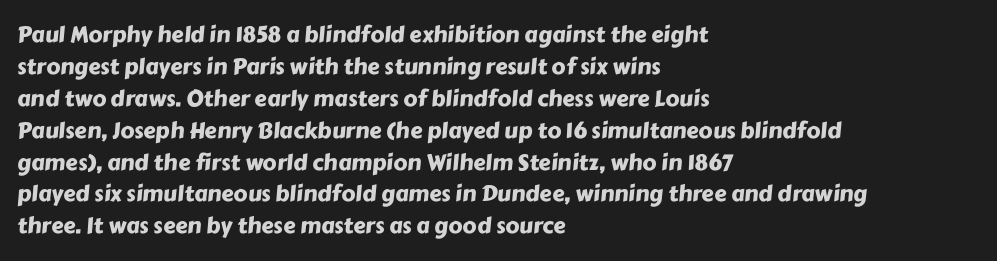
The image shows 22 px text type; set left-aligned, normal line spacing (1.45x), normal letter spacing, not underlined.
